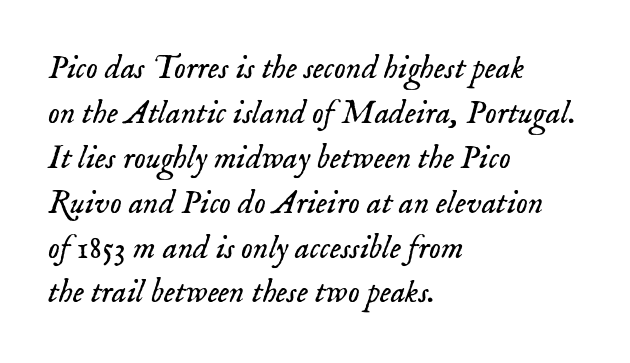
A typesetter would call this leading conventional body-copy spacing. The rendering uses natural spacing where letterforms have individual widths. The face used here is seriffed, in the tradition of book romans. Standard letterfit; no display-style spreading of the glyphs. Clear beneath every line of the passage. Summary of weight: not heavy and not bold.
